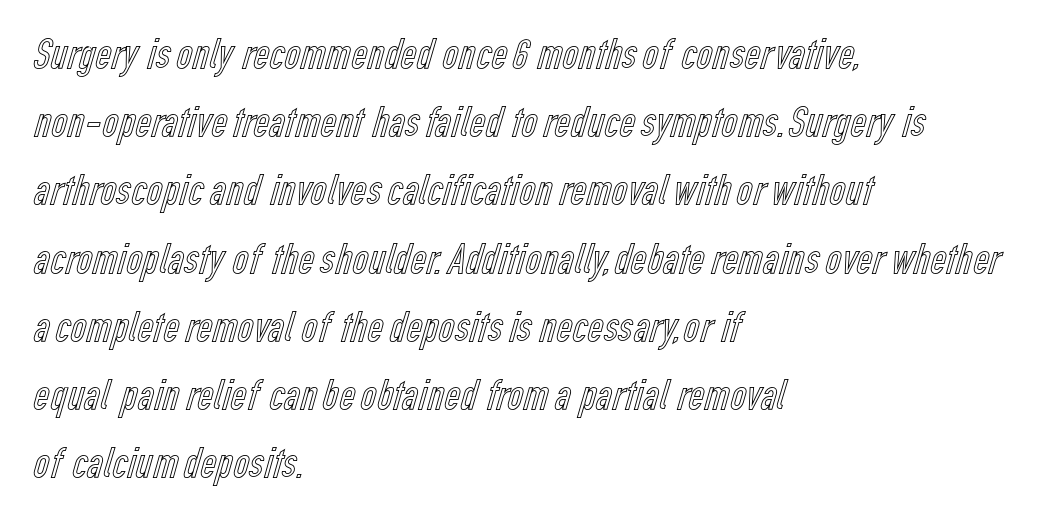
The image shows 44 px condensed type; set left-aligned, normal line spacing (1.55x), normal letter spacing, not underlined; a medium x-height.
